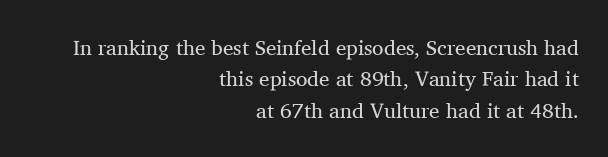
The letters stand upright; this is a roman face. Caption: face not bold, strokes unweighted. Each word holds together tightly as a unit, with standard inter-letter gaps. The lines in this sample share a right terminus and differ only in where they begin.
